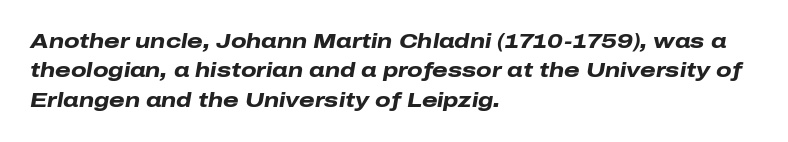
The image shows 20 px bold type, italic (leaning right); set left-aligned, normal line spacing (1.47x), normal letter spacing, not underlined.
